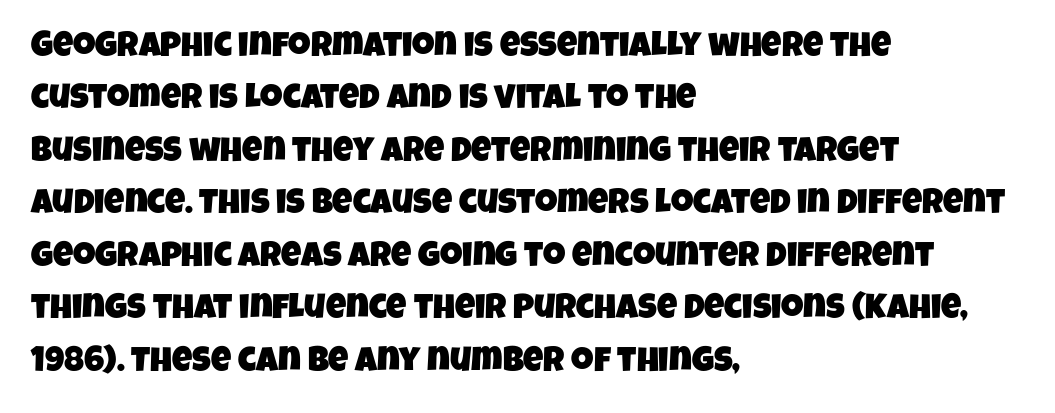
{"serif": "no", "width": "condensed", "stroke_contrast": "low", "x_height": "large", "monospaced": "no", "underline": "no", "align": "left", "line_spacing": "normal", "line_spacing_ratio": 1.5, "letter_spacing": "normal", "letter_spacing_em": 0.0, "glyph_px": 35}
